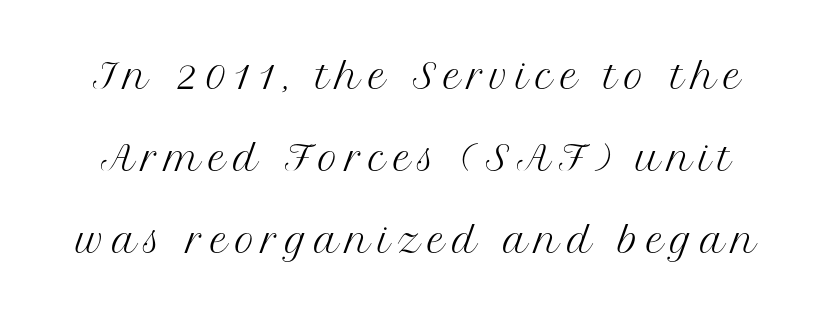
The glyphs are unaccompanied by any horizontal stroke below them. Whoever set this chose breathing room over compactness in the vertical rhythm. Is the stroke heavy? The answer is a plain regular-or-lighter. Letterform terminals end in serifs throughout the passage.
